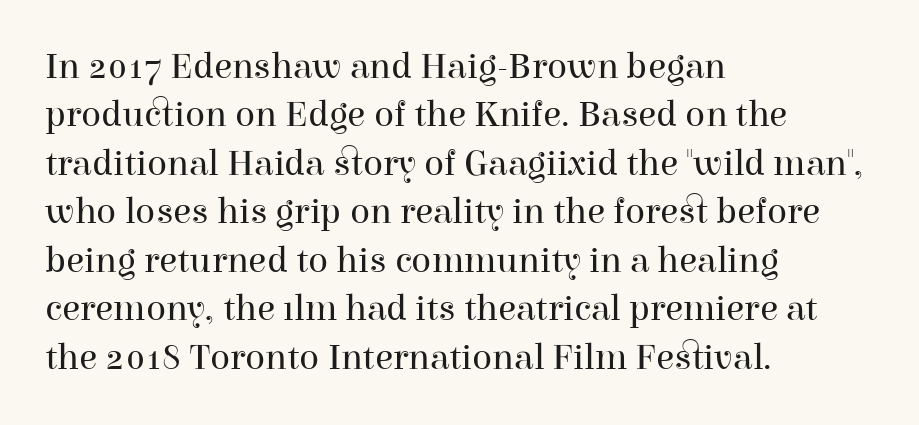
{"serif": "yes", "italic": "no", "bold": "no", "weight": "regular", "width": "normal", "stroke_contrast": "high", "x_height": "medium", "monospaced": "no", "underline": "no", "align": "left", "line_spacing": "normal", "line_spacing_ratio": 1.31, "letter_spacing": "normal", "letter_spacing_em": 0.0, "glyph_px": 37}
